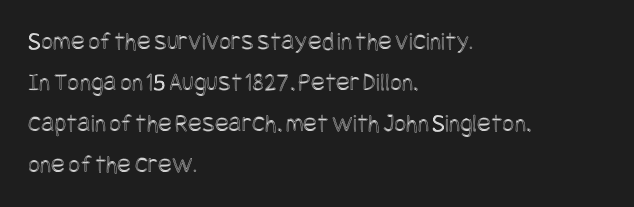
Descenders hang freely into open space. The font's upright variant was chosen for this text. Alignment: flush left. Leading: standard. The letterforms sit shoulder to shoulder at normal distance.
